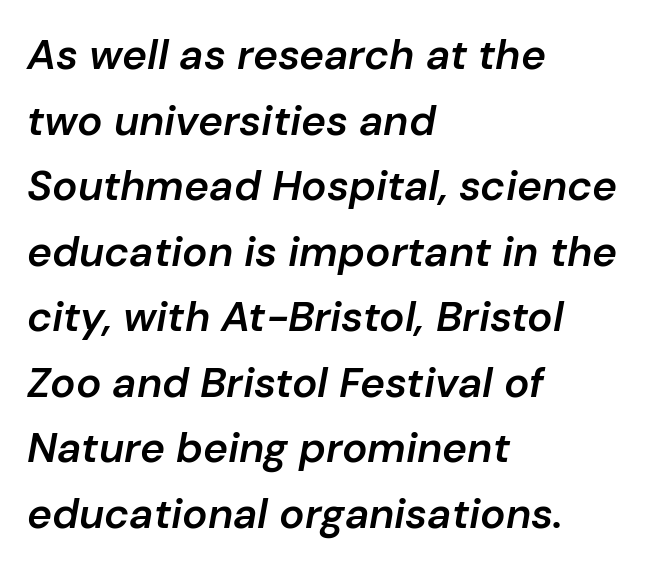
The whole block is typeset with a tilt. Normally led — the rows are evenly, conventionally spaced. A classic flush-left, rag-right setting is used for this passage. This sample has the flowing, uneven cadence of proportional lettering. Emphasis by weight is partial: semibold.
